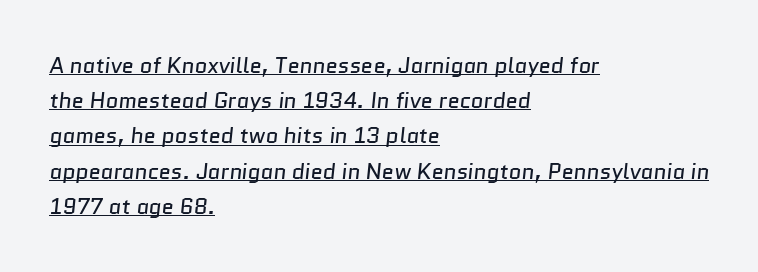
Q: Is the text bold? A: No.
Q: Is the text underlined? A: Yes.
Q: How is the paragraph aligned? A: Left-aligned.
Q: Is the spacing between letters normal or unusually wide? A: Normal.
Q: Is the spacing between lines tight, normal or loose? A: Normal.
